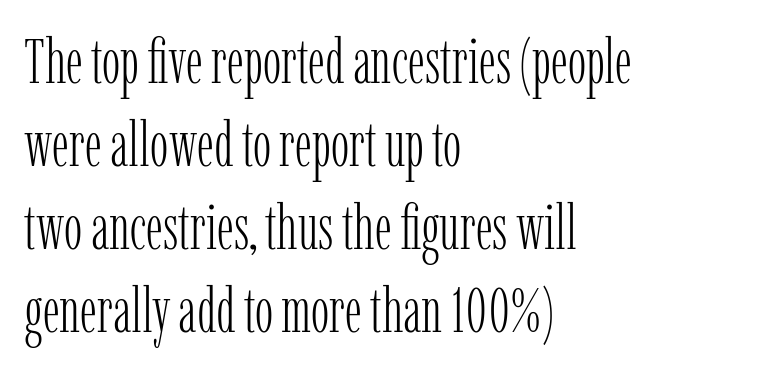
Q: Is the text bold? A: No.
Q: Is the text italic (slanted)? A: No, it is upright.
Q: Is the typeface a serif or a sans-serif typeface? A: Serif.
Q: Is the text underlined? A: No.
Q: How is the paragraph aligned? A: Left-aligned.
Q: Is the spacing between letters normal or unusually wide? A: Normal.
Q: Is the spacing between lines tight, normal or loose? A: Normal.
Q: Width (condensed, normal, or wide)? A: Condensed.
Q: Stroke contrast? A: Low.
Q: x-height? A: Medium.
Q: Monospaced? A: No.
